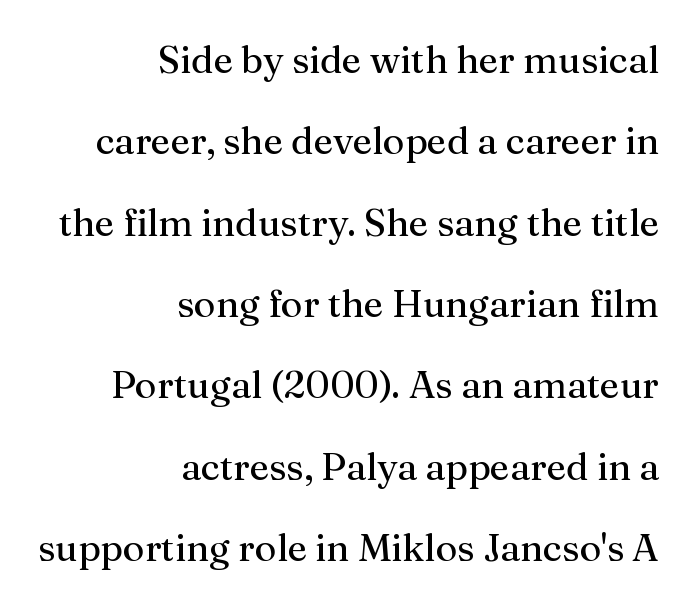
{"serif": "yes", "italic": "no", "bold": "no", "weight": "regular", "width": "normal", "stroke_contrast": "medium", "x_height": "medium", "monospaced": "no", "underline": "no", "align": "right", "line_spacing": "loose", "line_spacing_ratio": 2.14, "letter_spacing": "normal", "letter_spacing_em": 0.0, "glyph_px": 38}
